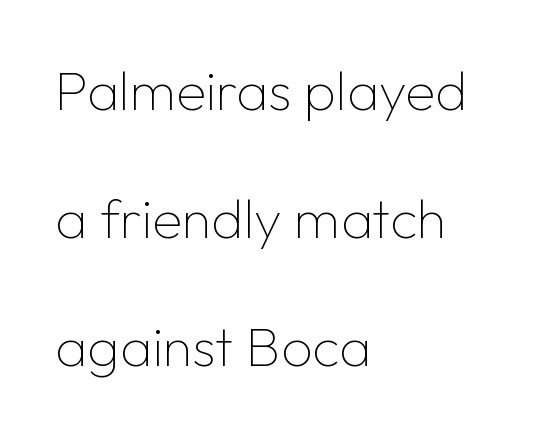
Q: Is the text bold? A: No.
Q: Is the text italic (slanted)? A: No, it is upright.
Q: Is the typeface a serif or a sans-serif typeface? A: Sans-serif.
Q: Is the text underlined? A: No.
Q: How is the paragraph aligned? A: Left-aligned.
Q: Is the spacing between letters normal or unusually wide? A: Normal.
Q: Is the spacing between lines tight, normal or loose? A: Loose.
Q: Width (condensed, normal, or wide)? A: Normal.
Q: Stroke contrast? A: Low.
Q: x-height? A: Medium.
Q: Monospaced? A: No.
